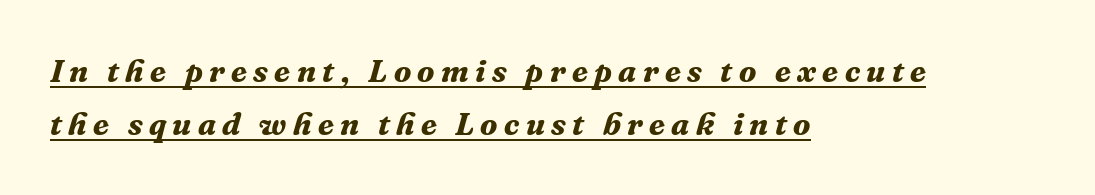
Q: Is the text bold? A: Yes.
Q: Is the text italic (slanted)? A: Yes, it leans right by about 16 degrees.
Q: Is the typeface a serif or a sans-serif typeface? A: Serif.
Q: Is the text underlined? A: Yes.
Q: How is the paragraph aligned? A: Left-aligned.
Q: Is the spacing between letters normal or unusually wide? A: Unusually wide.
Q: Is the spacing between lines tight, normal or loose? A: Normal.
Q: Width (condensed, normal, or wide)? A: Normal.
Q: Stroke contrast? A: Medium.
Q: x-height? A: Medium.
Q: Monospaced? A: No.
